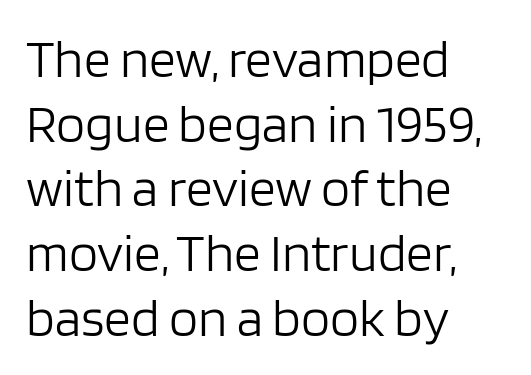
Has an underline been added? It has not. Bold? No — there's no thickening of the strokes. Proportional: the letters do not fall into vertical columns. Typeset ragged right — the left edge is the straight one. Caption: standard tracking, unaltered.
